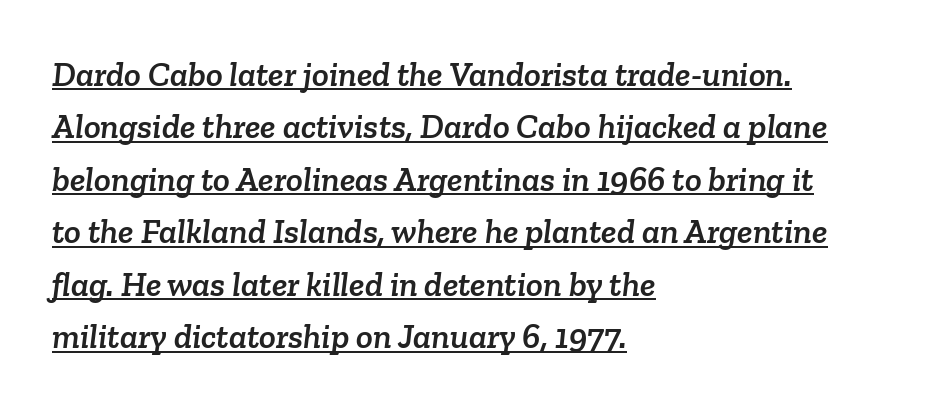
Each line of the rendering has a horizontal stroke beneath the glyphs. Honestly, the letter spacing is just normal — you wouldn't notice it. The passage is arranged the way most books set body copy — flush left. Do the characters align in a grid? No, the font is proportional.
